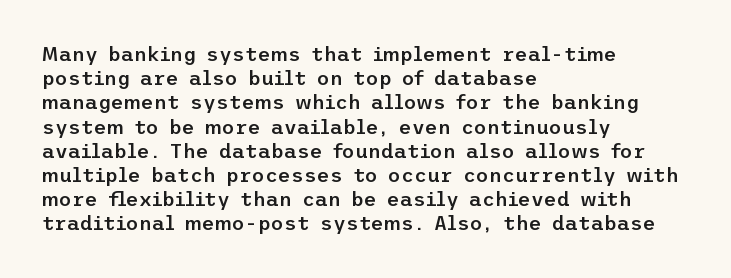
Decoration check: the copy has no underline. A typesetter would mark this as roman, not italic. The letters sit at their default tracking, neither squeezed nor spread. Each line starts at the same left margin while the right side varies. Each glyph is drawn with semibold strokes, heavier than normal yet not fully bold.
